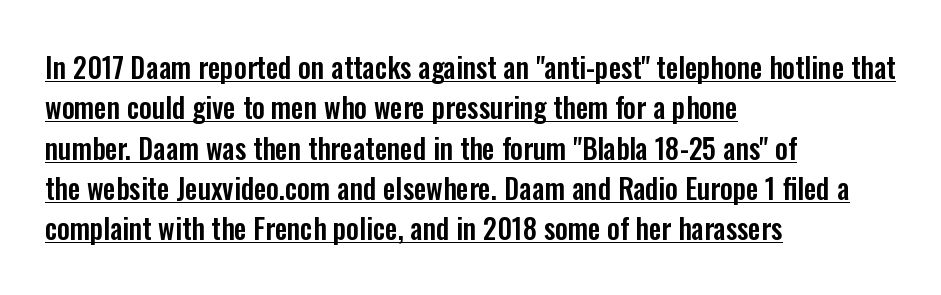
Underlining? Definitely there. A roman cut, with each character standing at attention. The rendering uses a moderate line-height, typical for paragraphs. Visually the block forms a straight wall on the left and a jagged coastline on the right. A sans-serif font was chosen for this passage.
